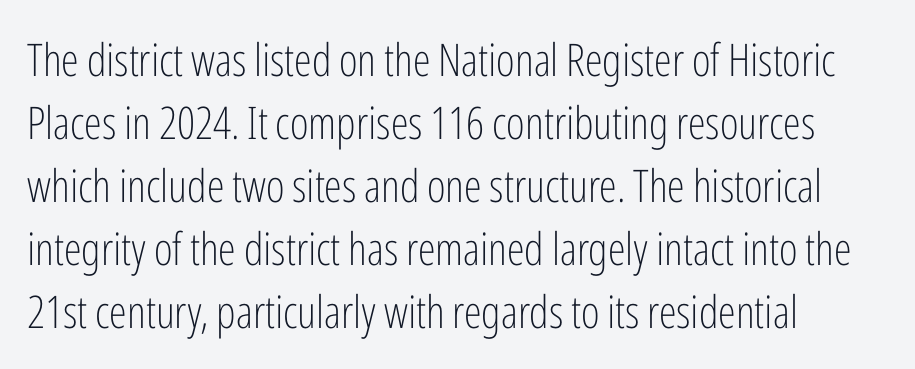
The image shows 45 px light, condensed sans-serif type, upright; set left-aligned, normal line spacing (1.4x), normal letter spacing, not underlined; low stroke contrast and a medium x-height.
